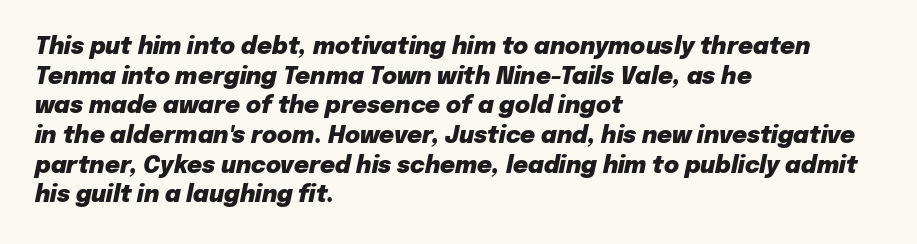
Check under the words: just untouched page. You can tell it's italic because the verticals aren't actually vertical. Caption: multi-line text, flush left, ragged right. Characters follow at the spacing the type designer built in. Every letter is thick-stroked: bold, no question.
